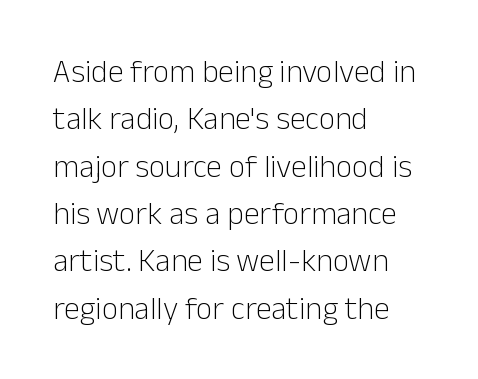
Look at the tracking — it's just the regular setting, nothing added. It's the straight-up-and-down kind of type. Alignment: flush left. Only glyphs here, with clear space below each row. Stems here are at most as thick as an everyday book face. The rows are spaced the way most documents space them.
